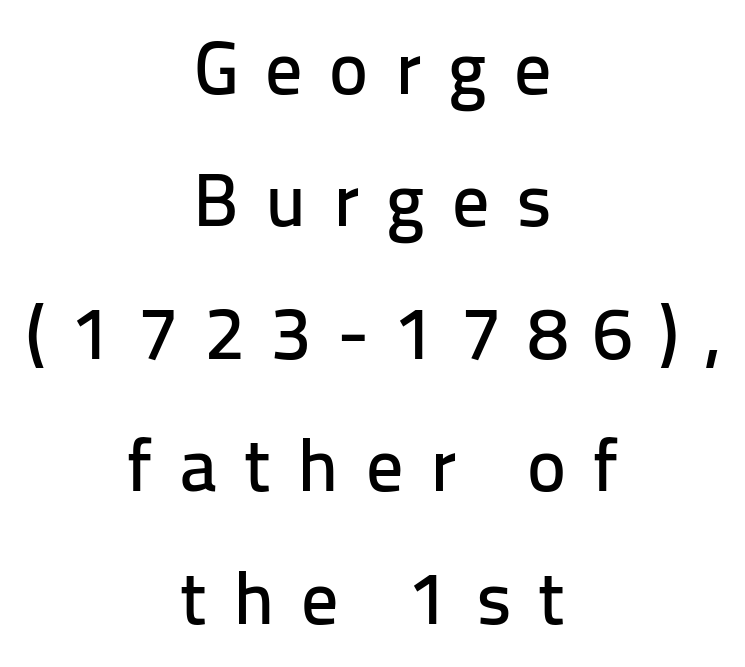
Q: Is the text italic (slanted)? A: No, it is upright.
Q: Is the typeface a serif or a sans-serif typeface? A: Sans-serif.
Q: Is the text underlined? A: No.
Q: How is the paragraph aligned? A: Centered.
Q: Is the spacing between letters normal or unusually wide? A: Unusually wide.
Q: Width (condensed, normal, or wide)? A: Normal.
Q: Stroke contrast? A: Low.
Q: x-height? A: Medium.
Q: Monospaced? A: No.
